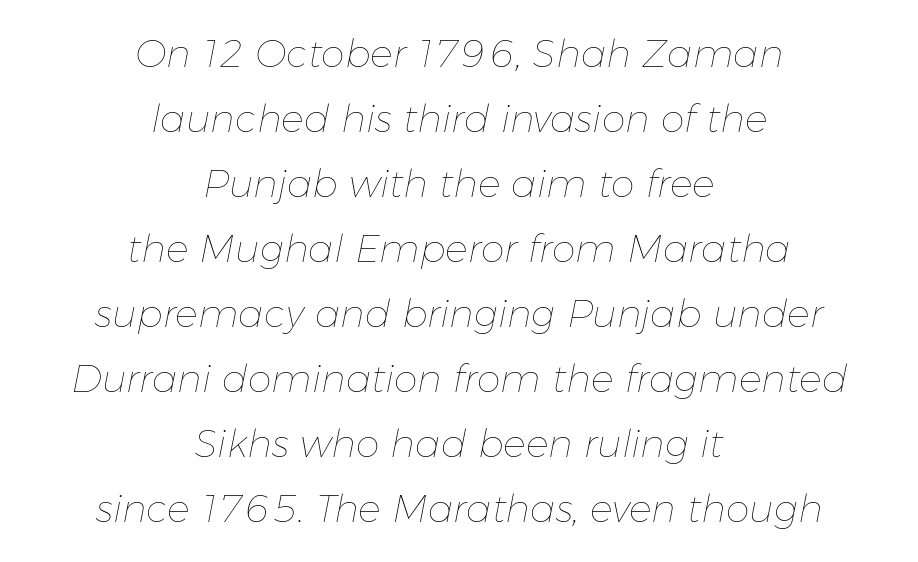
{"italic": "yes", "lean": "right", "slant_degrees": 11, "bold": "no", "weight": "thin", "width": "normal", "stroke_contrast": "low", "x_height": "medium", "monospaced": "no", "underline": "no", "align": "center", "line_spacing_ratio": 1.71, "letter_spacing": "normal", "letter_spacing_em": 0.0, "glyph_px": 38}
